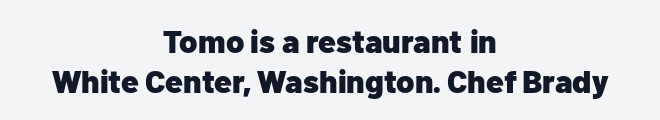
The image shows 32 px heavy sans-serif type, upright; set centered, normal line spacing (1.26x), normal letter spacing, not underlined; low stroke contrast and a medium x-height.
